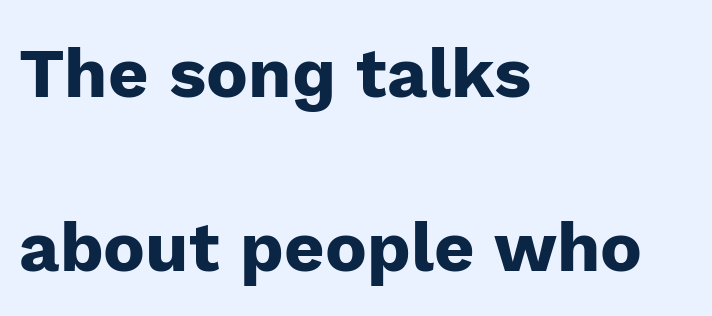
{"serif": "no", "italic": "no", "bold": "yes", "weight": "heavy", "width": "normal", "stroke_contrast": "low", "x_height": "medium", "monospaced": "no", "underline": "no", "align": "left", "line_spacing": "loose", "line_spacing_ratio": 2.49, "letter_spacing": "normal", "letter_spacing_em": 0.0, "glyph_px": 70}
